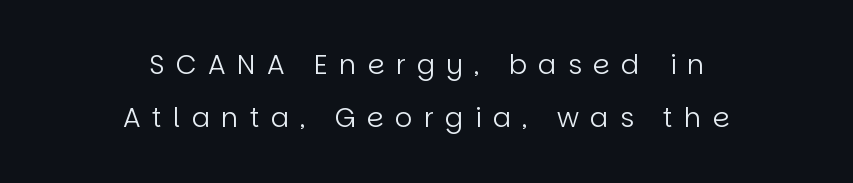
{"italic": "no", "bold": "no", "underline": "no", "align": "center", "line_spacing": "loose", "line_spacing_ratio": 1.97, "letter_spacing": "wide", "letter_spacing_em": 0.42, "glyph_px": 27}
